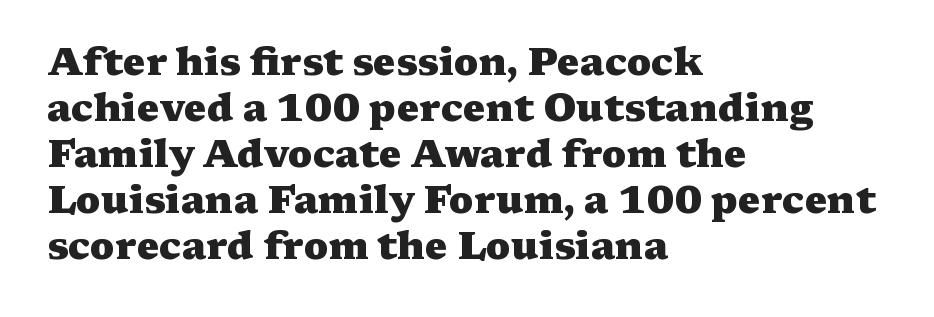
{"serif": "yes", "italic": "no", "bold": "yes", "weight": "heavy", "width": "wide", "stroke_contrast": "medium", "x_height": "medium", "monospaced": "no", "underline": "no", "align": "left", "line_spacing_ratio": 1.21, "letter_spacing": "normal", "letter_spacing_em": 0.0, "glyph_px": 38}
